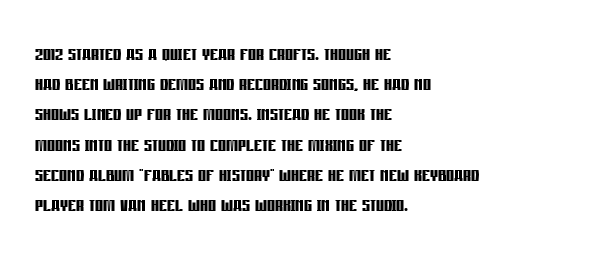
{"italic": "no", "bold": "yes", "underline": "no", "align": "left", "line_spacing_ratio": 1.21, "letter_spacing": "normal", "letter_spacing_em": 0.0, "glyph_px": 25}
